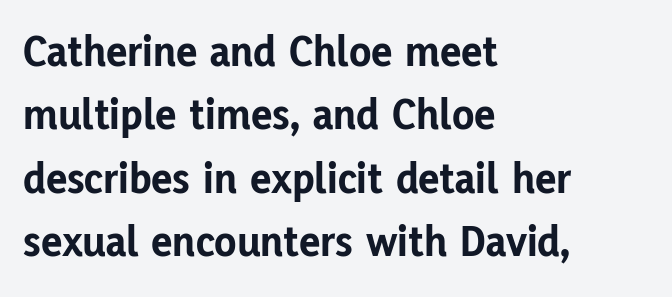
The text was rendered using a sans face with plain stroke endings. Proportional: the letters do not fall into vertical columns. Students, this is bold: see how much ink each stroke carries. Leading: standard. Honestly, there is no underline to notice here at all.
